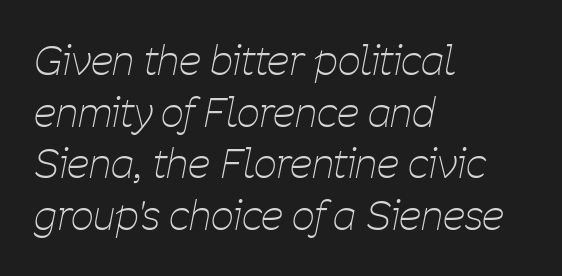
Q: Is the text bold? A: No.
Q: Is the text italic (slanted)? A: Yes, it leans right by about 11 degrees.
Q: Is the text underlined? A: No.
Q: How is the paragraph aligned? A: Left-aligned.
Q: Is the spacing between letters normal or unusually wide? A: Normal.
Q: Is the spacing between lines tight, normal or loose? A: Normal.
Q: Width (condensed, normal, or wide)? A: Condensed.
Q: Stroke contrast? A: Low.
Q: x-height? A: Medium.
Q: Monospaced? A: No.
